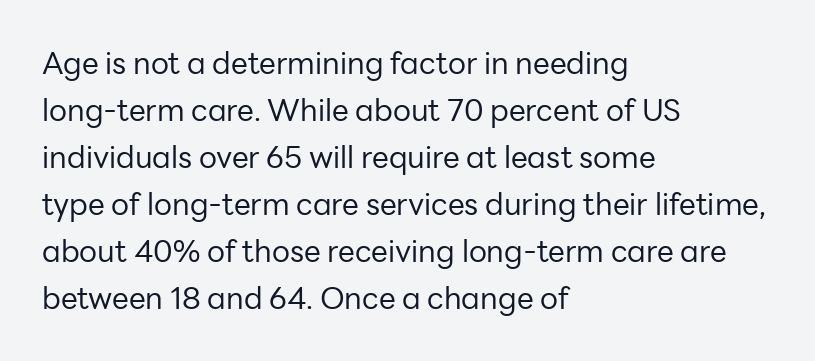
Spacing between characters is what you'd get straight out of the box. Underlining? Definitely not there. Line beginnings align vertically; line endings do not. Posture: straight, roman, zero tilt.
